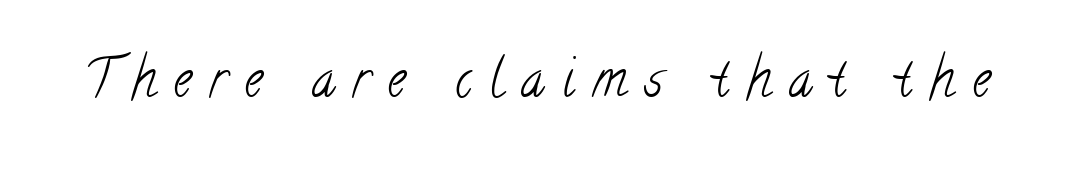
Q: Is the text bold? A: No.
Q: Is the typeface a serif or a sans-serif typeface? A: Serif.
Q: Is the text underlined? A: No.
Q: Is the spacing between letters normal or unusually wide? A: Unusually wide.
Q: Width (condensed, normal, or wide)? A: Condensed.
Q: Stroke contrast? A: Low.
Q: x-height? A: Small.
Q: Monospaced? A: No.
